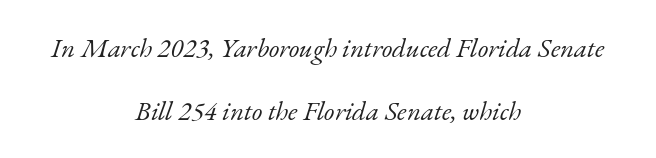
The image shows 27 px text type, italic (leaning right); set centered, loose line spacing (2.32x), normal letter spacing, not underlined.
